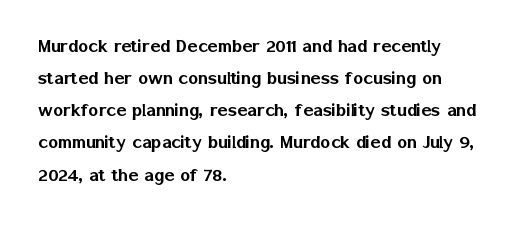
Layout note: lines flush left. The string is rendered with underlining switched off. The line texture is even and compact thanks to regular tracking. A roman cut, with each character standing at attention. The space between consecutive lines is moderate.
